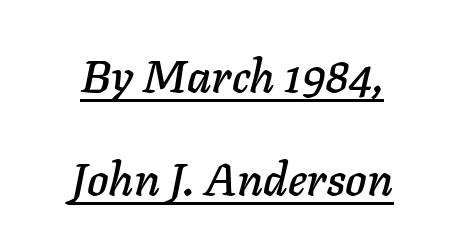
{"italic": "yes", "lean": "right", "slant_degrees": 11, "width": "normal", "stroke_contrast": "low", "x_height": "medium", "monospaced": "no", "underline": "yes", "align": "center", "line_spacing": "loose", "line_spacing_ratio": 2.24, "letter_spacing": "normal", "letter_spacing_em": 0.0, "glyph_px": 46}
